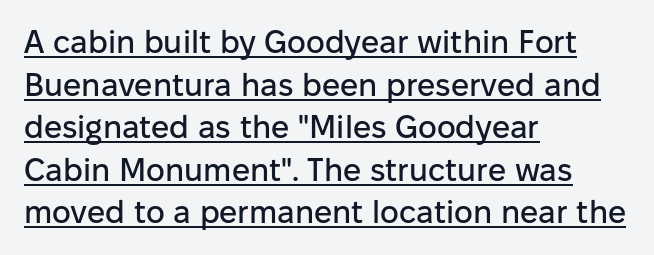
Q: Is the text italic (slanted)? A: No, it is upright.
Q: Is the typeface a serif or a sans-serif typeface? A: Sans-serif.
Q: Is the text underlined? A: Yes.
Q: How is the paragraph aligned? A: Left-aligned.
Q: Is the spacing between letters normal or unusually wide? A: Normal.
Q: Is the spacing between lines tight, normal or loose? A: Normal.
Q: Width (condensed, normal, or wide)? A: Normal.
Q: Stroke contrast? A: Low.
Q: x-height? A: Medium.
Q: Monospaced? A: No.
